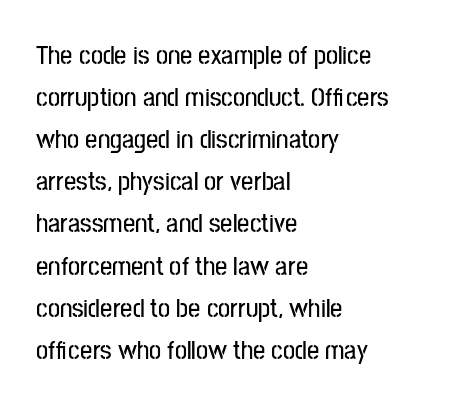
Quick note: underline off. The typesetter chose a ragged-right arrangement here. Posture: straight, roman, zero tilt. Leading: standard. Words appear dense and cohesive because spacing is normal.
